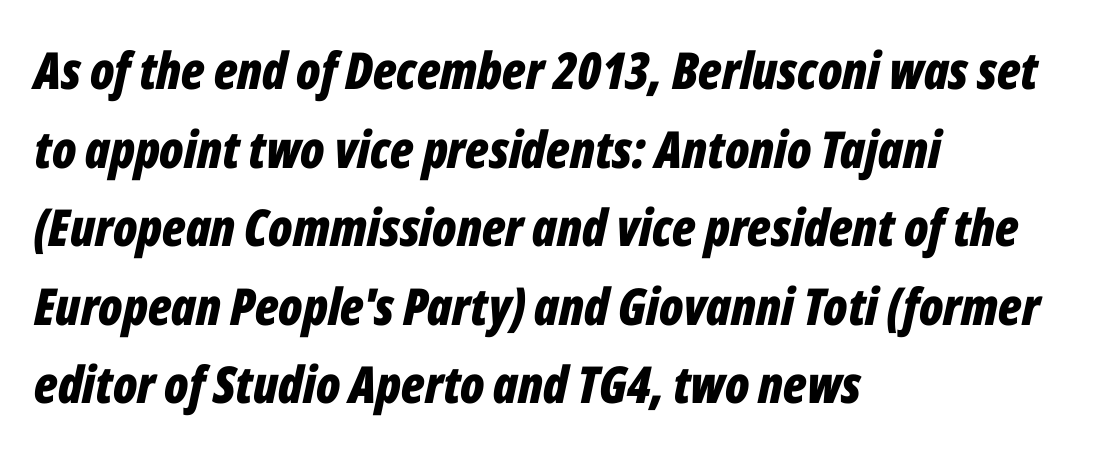
{"italic": "yes", "lean": "right", "slant_degrees": 12, "bold": "yes", "weight": "bold", "width": "condensed", "stroke_contrast": "low", "x_height": "medium", "monospaced": "no", "underline": "no", "align": "left", "line_spacing": "normal", "line_spacing_ratio": 1.54, "letter_spacing": "normal", "letter_spacing_em": 0.0, "glyph_px": 51}
